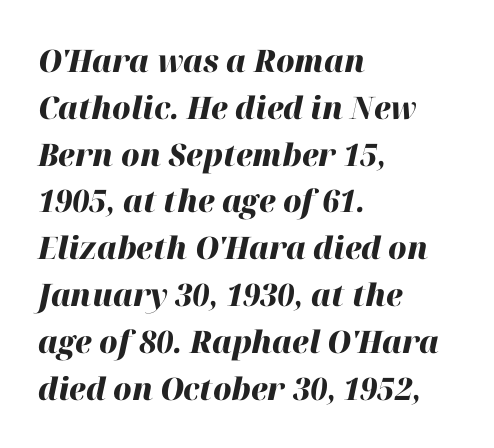
The image shows 31 px heavy type, italic (leaning right); set left-aligned, normal line spacing (1.51x), normal letter spacing, not underlined; high stroke contrast and a medium x-height.
